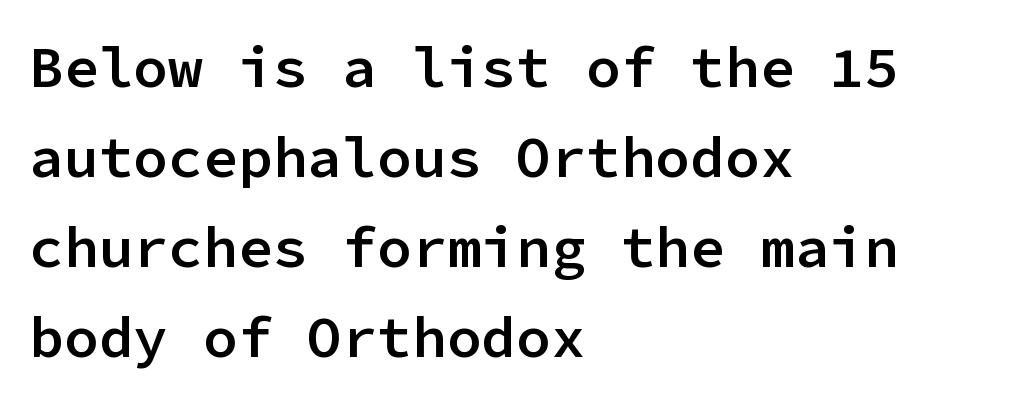
Leading matches the norm, producing a regular column. You could count columns in this text — the font is strictly monospaced. Check under the words: just untouched page. This is the in-between weight designers call semibold or demi.
